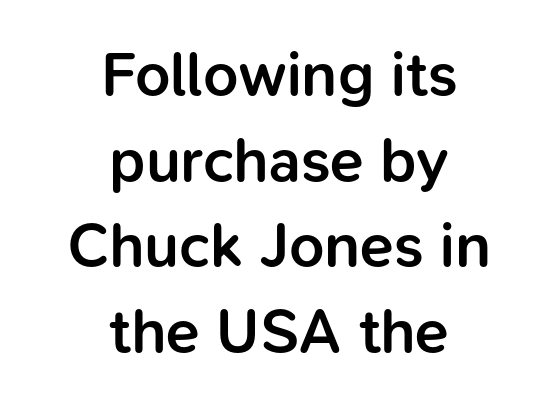
The face used here is proportionally spaced, like ordinary book or web type. These lines carry some extra weight — a demibold, not a full bold. The tracking reads as untouched default to a designer's eye. A typesetter would mark this as roman, not italic. Each letter's strokes conclude bluntly, with no projecting serifs.
